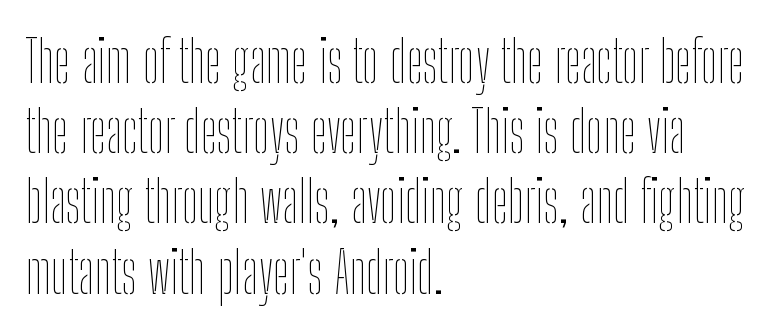
The ragged edge is on the right, which tells us the setting is flush left. Character widths vary here, with narrow letters taking less room than wide ones. The foot of each line stays bare and open. Tracking here is standard; glyphs follow each other at the usual distance. The letterforms sit at book weight or below.
